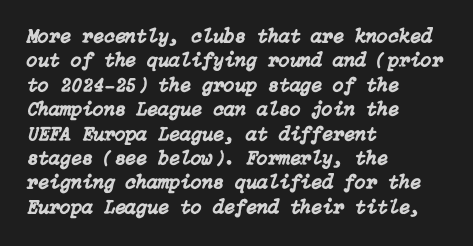
You can tell it's italic because the verticals aren't actually vertical. Does extra space separate the letters? No, they use regular spacing. The specimen omits any rule beneath the text block's lines. Horizontal alignment here is leftward, the default for most running prose.
